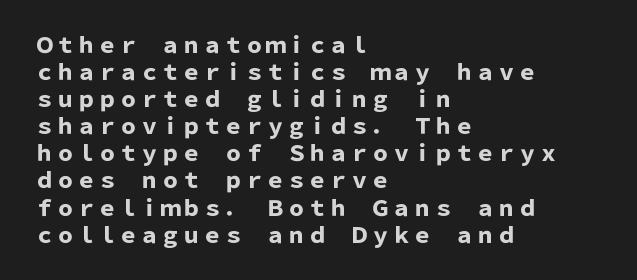
The image shows 21 px bold type, upright; set left-aligned, normal line spacing (1.29x), normal letter spacing, not underlined.
